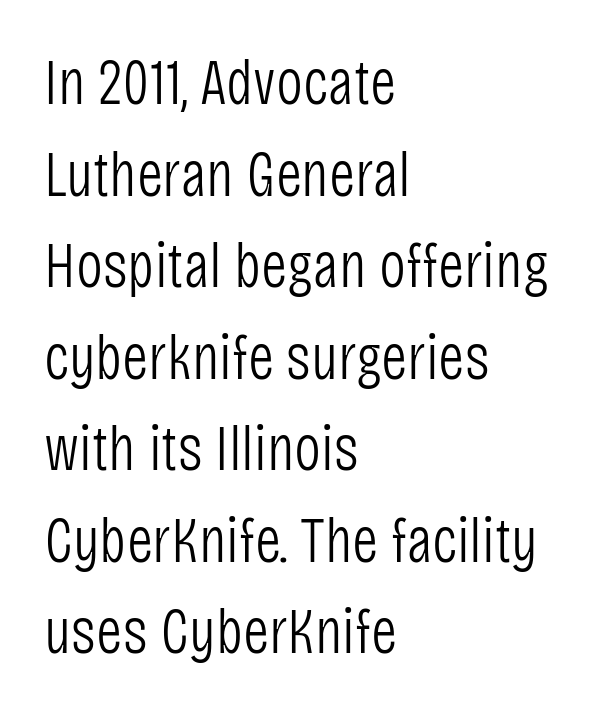
{"serif": "no", "italic": "no", "bold": "no", "weight": "light", "width": "condensed", "stroke_contrast": "low", "x_height": "large", "monospaced": "no", "underline": "no", "align": "left", "line_spacing": "normal", "line_spacing_ratio": 1.43, "letter_spacing": "normal", "letter_spacing_em": 0.0, "glyph_px": 64}
